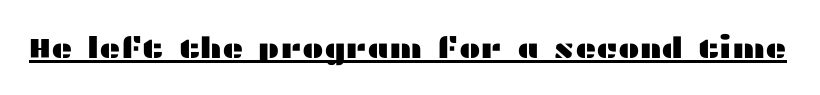
Characters remain perfectly vertical along every line. Stroke terminals: plain, sans-serif. This sample carries an underscore along the baseline area. Varying glyph widths throughout — classic text-font behaviour. Does extra space separate the letters? No, they use regular spacing.
